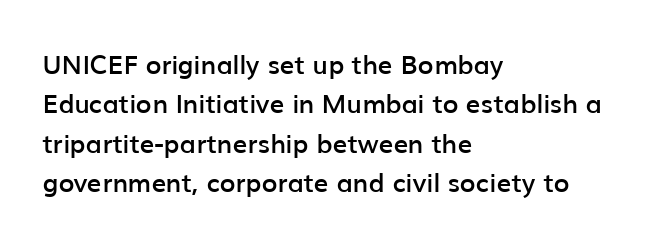
Layout note: lines flush left. The rendering uses a moderate line-height, typical for paragraphs. The typography opts for an upright posture over an oblique one. Weight check: semibold — heavier than regular, not quite bold. The area under the type is left untouched.
